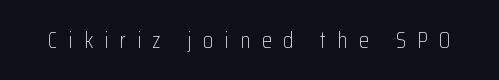
The baseline area is clear. The weight tops out at a normal text grade. Spacing between characters has been opened up far beyond the box default. Style check: upright.
